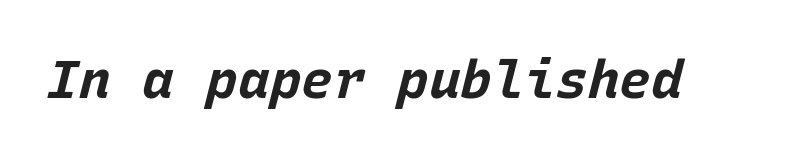
{"italic": "yes", "lean": "right", "slant_degrees": 15, "bold": "yes", "weight": "bold", "width": "normal", "stroke_contrast": "low", "x_height": "large", "monospaced": "yes", "underline": "no", "letter_spacing": "normal", "letter_spacing_em": 0.0, "glyph_px": 53}
